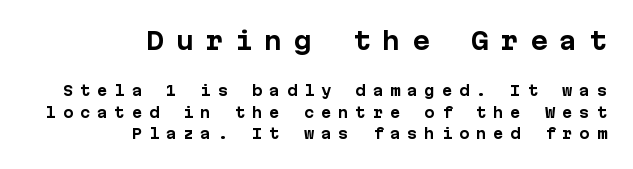
The image shows 24 px bold type, upright; set right-aligned, normal line spacing (1.54x), unusually wide letter spacing (+0.48 em), not underlined; the first (top) block is 1.71x larger.
